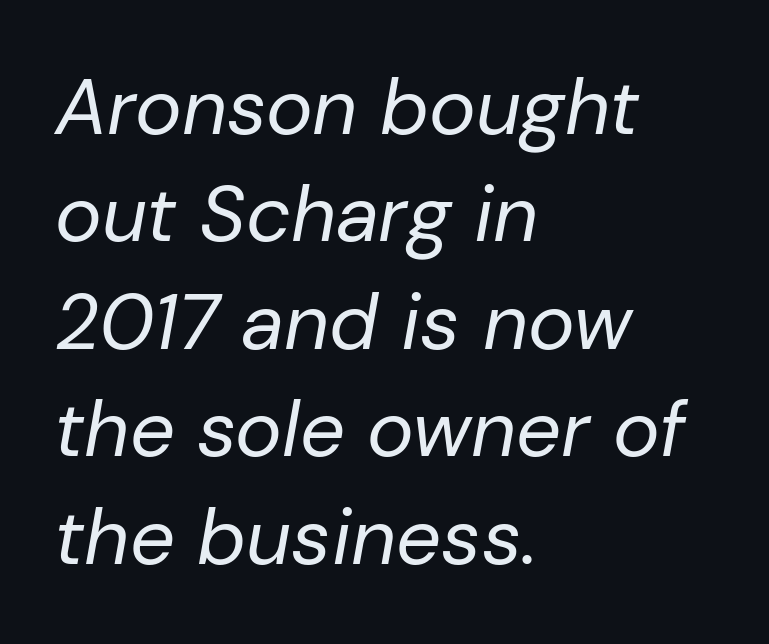
The glyphs are unaccompanied by any horizontal stroke below them. Line starts are locked; line ends wander. This sample has the flowing, uneven cadence of proportional lettering. The text carries the slant typical of an italic or oblique font. The rendering keeps characters at their native spacing. Counters stay open thanks to moderate or lighter strokes.
